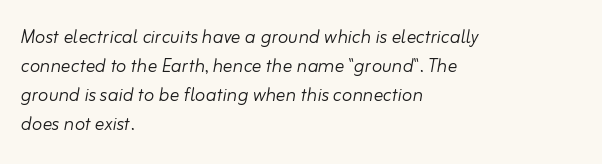
The image shows 24 px text type, italic (leaning right); set left-aligned, line spacing 1.21x, normal letter spacing, not underlined.
